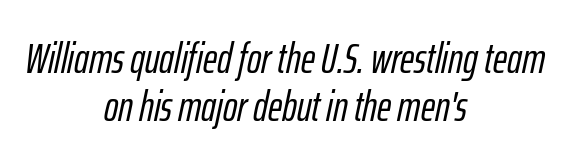
The image shows 43 px condensed type, italic (leaning right); set centered, tight line spacing (1.12x), normal letter spacing, not underlined; low stroke contrast and a medium x-height.
